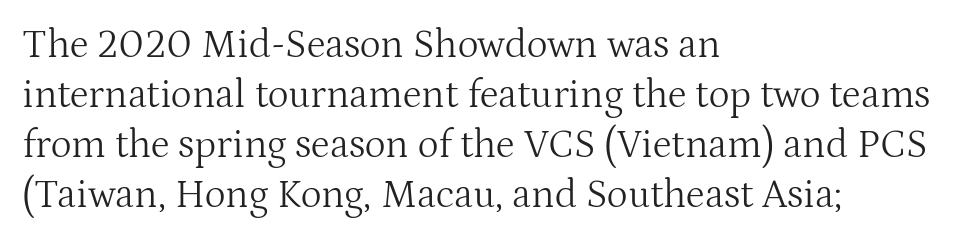
Q: Is the text bold? A: No.
Q: Is the text italic (slanted)? A: No, it is upright.
Q: Is the typeface a serif or a sans-serif typeface? A: Serif.
Q: Is the text underlined? A: No.
Q: How is the paragraph aligned? A: Left-aligned.
Q: Is the spacing between letters normal or unusually wide? A: Normal.
Q: Is the spacing between lines tight, normal or loose? A: Normal.
Q: Width (condensed, normal, or wide)? A: Normal.
Q: Stroke contrast? A: Medium.
Q: x-height? A: Medium.
Q: Monospaced? A: No.
